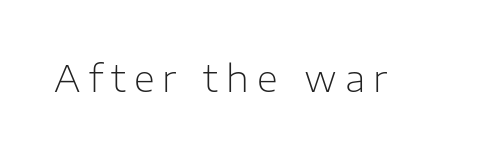
{"serif": "no", "italic": "no", "bold": "no", "weight": "light", "width": "normal", "stroke_contrast": "low", "x_height": "medium", "monospaced": "no", "underline": "no", "letter_spacing": "wide", "letter_spacing_em": 0.23, "glyph_px": 36}
